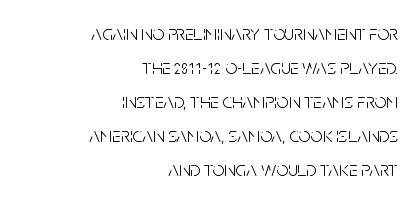
The image shows 21 px text type, upright; set right-aligned, normal line spacing (1.62x), normal letter spacing, not underlined.
